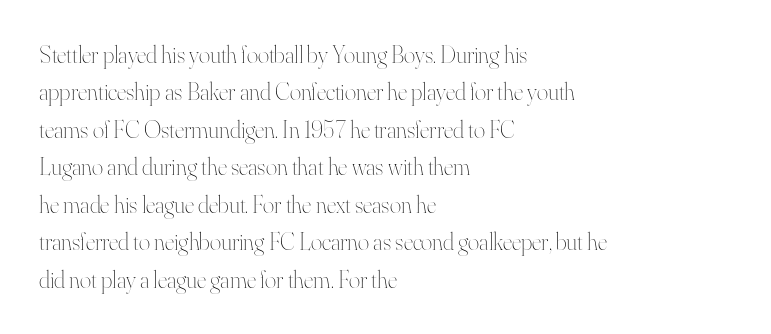
The image shows 24 px text type, upright; set left-aligned, normal line spacing (1.56x), normal letter spacing, not underlined.
